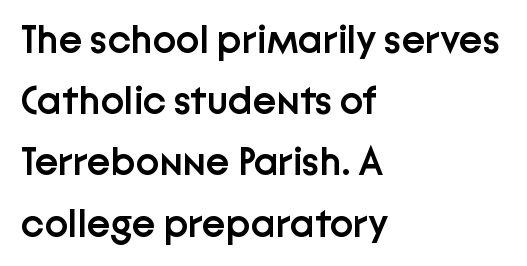
{"serif": "no", "italic": "no", "bold": "semi", "weight": "semibold", "width": "normal", "stroke_contrast": "low", "x_height": "medium", "monospaced": "no", "underline": "no", "align": "left", "line_spacing": "normal", "line_spacing_ratio": 1.53, "letter_spacing": "normal", "letter_spacing_em": 0.0, "glyph_px": 40}
